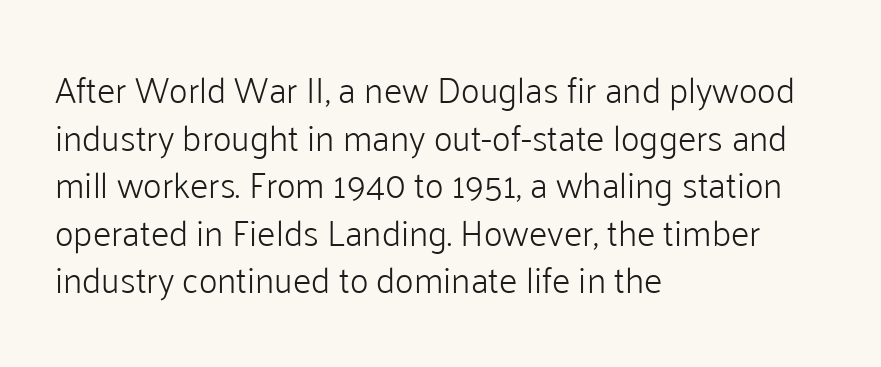
The image shows 36 px light sans-serif type, upright; set left-aligned, normal line spacing (1.32x), normal letter spacing, not underlined; low stroke contrast and a medium x-height.
